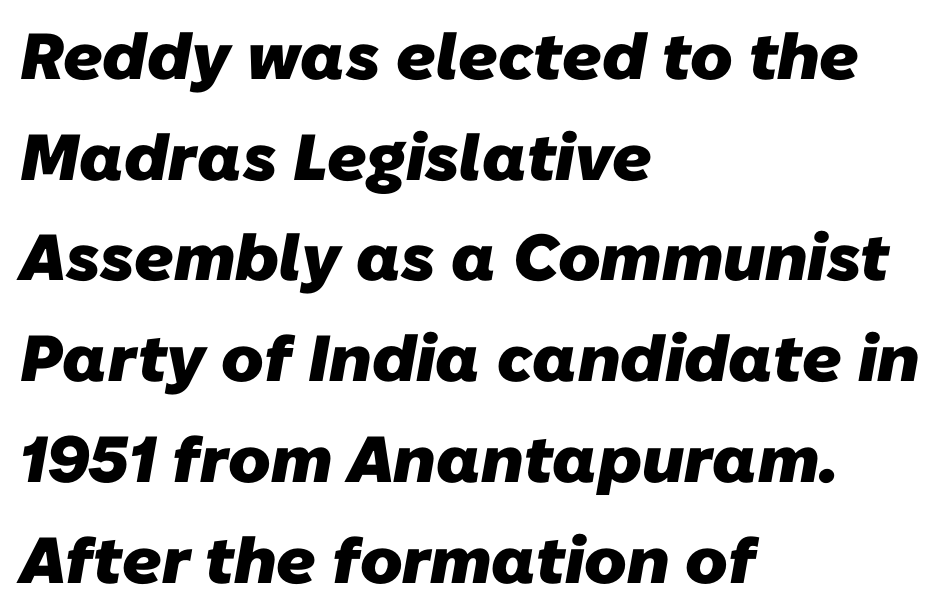
The typeface chosen for these lines omits serifs. Varying glyph widths throughout — classic text-font behaviour. Visually the block forms a straight wall on the left and a jagged coastline on the right. Vertical spacing — default. Tracking value appears to be zero — textbook default spacing.
